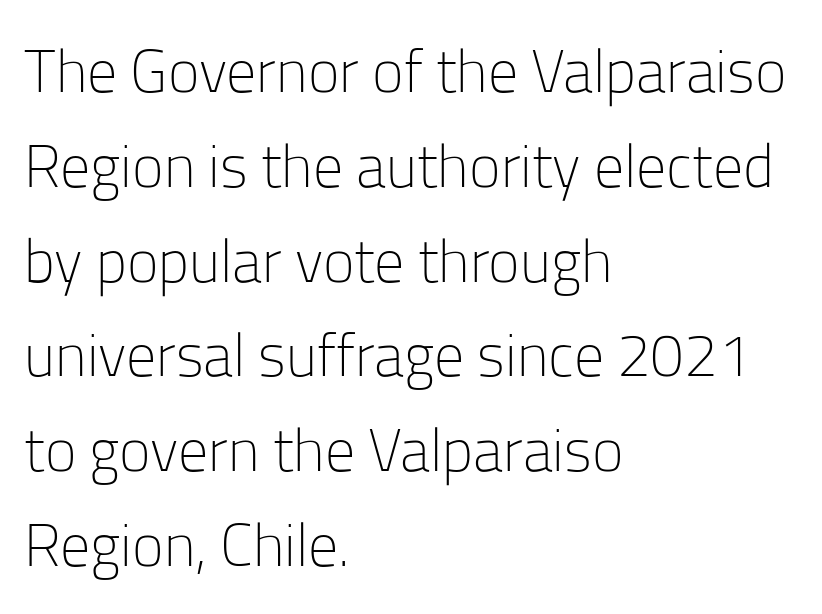
Q: Is the text bold? A: No.
Q: Is the text italic (slanted)? A: No, it is upright.
Q: Is the typeface a serif or a sans-serif typeface? A: Sans-serif.
Q: Is the text underlined? A: No.
Q: How is the paragraph aligned? A: Left-aligned.
Q: Is the spacing between letters normal or unusually wide? A: Normal.
Q: Is the spacing between lines tight, normal or loose? A: Normal.
Q: Width (condensed, normal, or wide)? A: Normal.
Q: Stroke contrast? A: Low.
Q: x-height? A: Medium.
Q: Monospaced? A: No.
